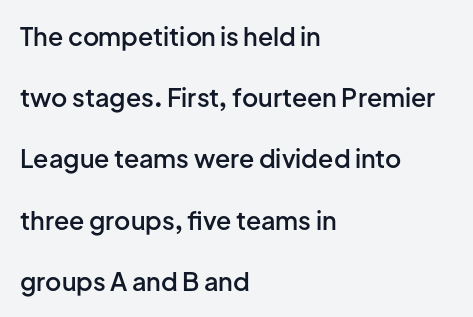
The typesetting leans somewhat heavy: a semibold. If you drew a ruler down the left edge, every line would touch it. Underline: absent. No italicization has been applied; the sample stays upright. Successive baselines arrive slowly, with a big drop between each. The line texture is even and compact thanks to regular tracking.
